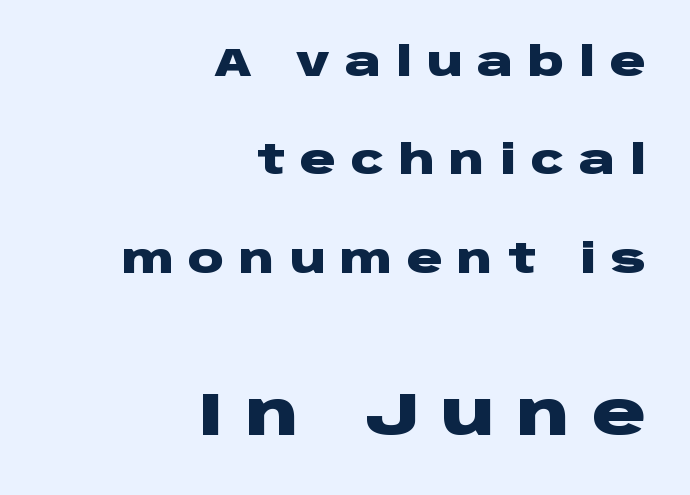
These two chunks differ in scale, with the bottom chunk taking the larger measure. Serifs: no, the terminals of the letterforms are clean. Plenty of ink on the page — the face is bold. You can tell it's not italic because the verticals are truly vertical.
